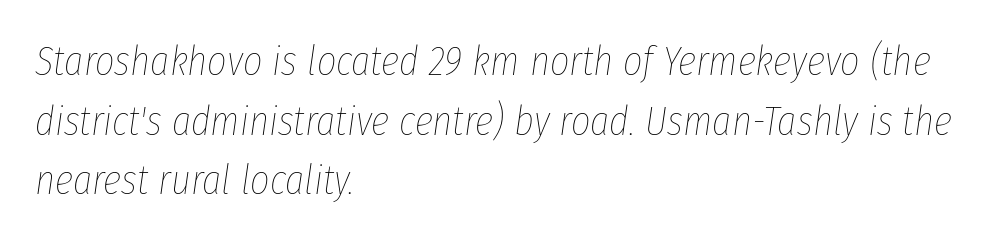
{"italic": "yes", "lean": "right", "slant_degrees": 8, "bold": "no", "weight": "thin", "width": "condensed", "stroke_contrast": "low", "x_height": "medium", "monospaced": "no", "underline": "no", "align": "left", "line_spacing": "normal", "line_spacing_ratio": 1.42, "letter_spacing": "normal", "letter_spacing_em": 0.0, "glyph_px": 42}
